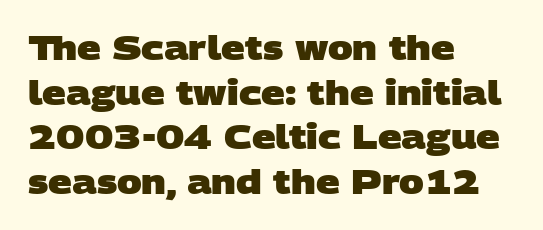
Think of a printed novel: that variable character pitch is what you see here. Caption: standard tracking, unaltered. Does the leading feel generous? No, just average. Caption: multi-line text, flush left, ragged right. The face used here has the dense, thick strokes of a bold.
